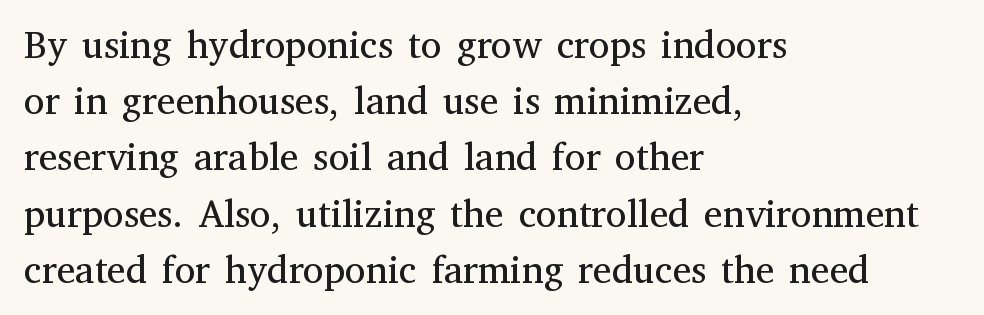
{"serif": "yes", "italic": "no", "bold": "no", "weight": "regular", "width": "normal", "stroke_contrast": "medium", "x_height": "medium", "monospaced": "no", "underline": "no", "align": "left", "line_spacing": "normal", "line_spacing_ratio": 1.48, "letter_spacing": "normal", "letter_spacing_em": 0.0, "glyph_px": 38}
